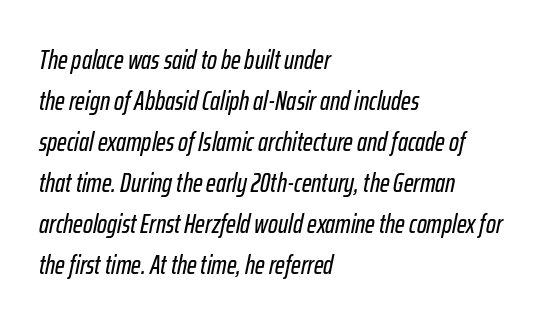
Short and long lines alike share a common starting point at left. These lines keep a tight, regular rhythm from letter to letter. Yep, that's italic — everything's leaning. Whoever set this chose a conventional vertical rhythm.
